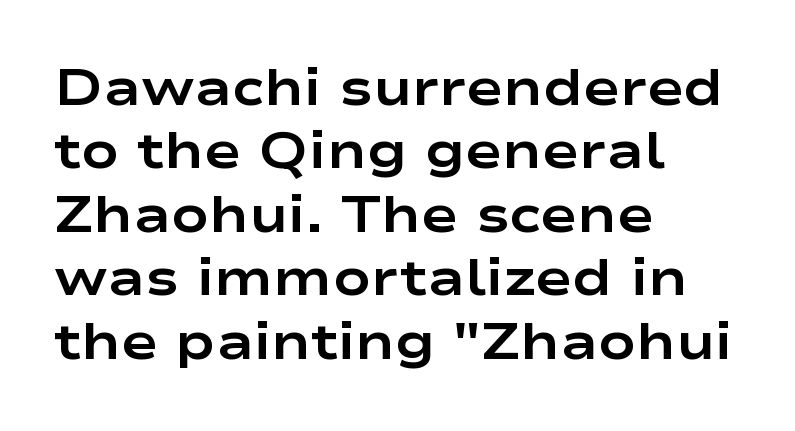
{"serif": "no", "italic": "no", "bold": "yes", "weight": "bold", "width": "wide", "stroke_contrast": "low", "x_height": "medium", "monospaced": "no", "underline": "no", "align": "left", "line_spacing": "normal", "line_spacing_ratio": 1.27, "letter_spacing": "normal", "letter_spacing_em": 0.0, "glyph_px": 50}
